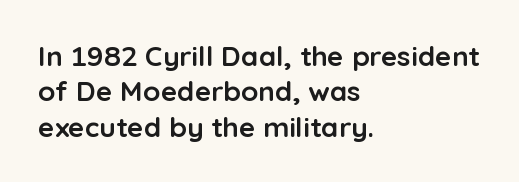
Style check: upright. Plain, unruled lines of type. Line starts are locked; line ends wander. In terms of weight, the rendering is a true, heavy bold.
